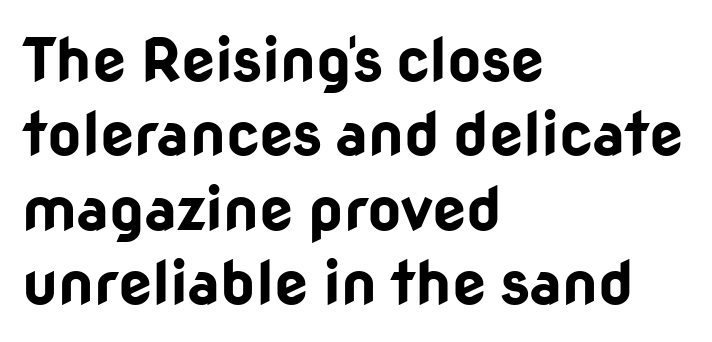
{"serif": "no", "italic": "no", "bold": "yes", "weight": "bold", "width": "normal", "stroke_contrast": "low", "x_height": "medium", "monospaced": "no", "underline": "no", "align": "left", "line_spacing_ratio": 1.24, "letter_spacing": "normal", "letter_spacing_em": 0.0, "glyph_px": 60}
